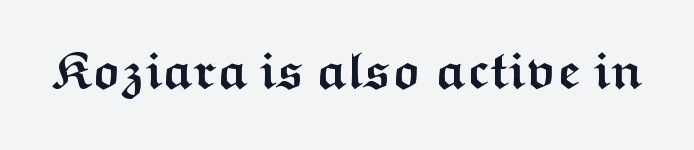
Descender tails drop into unmarked territory. Set as a true bold cut, around the 700 mark. The face used here is proportionally spaced, like ordinary book or web type. Characters remain perfectly vertical along every line. This rendering leaves character spacing at its baseline value.
